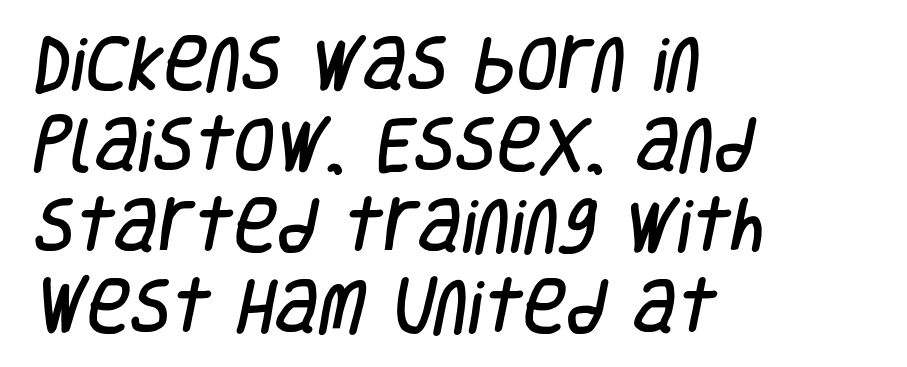
Q: Is the typeface a serif or a sans-serif typeface? A: Sans-serif.
Q: Is the text underlined? A: No.
Q: How is the paragraph aligned? A: Left-aligned.
Q: Is the spacing between letters normal or unusually wide? A: Normal.
Q: Is the spacing between lines tight, normal or loose? A: Normal.
Q: Width (condensed, normal, or wide)? A: Condensed.
Q: Stroke contrast? A: Low.
Q: x-height? A: Large.
Q: Monospaced? A: No.
